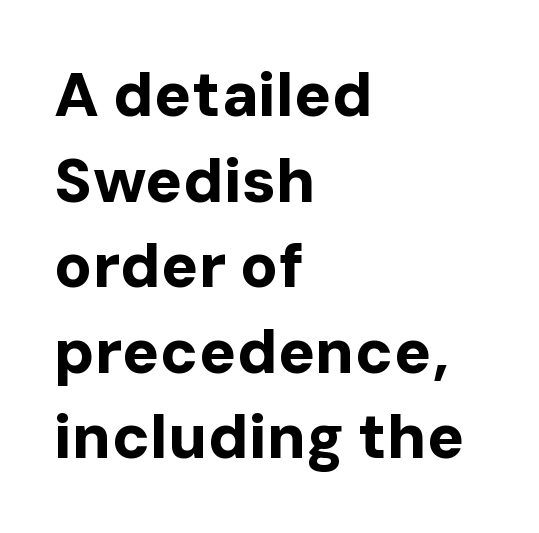
The image shows 62 px bold sans-serif type, upright; set left-aligned, normal line spacing (1.38x), normal letter spacing, not underlined; low stroke contrast and a medium x-height.
